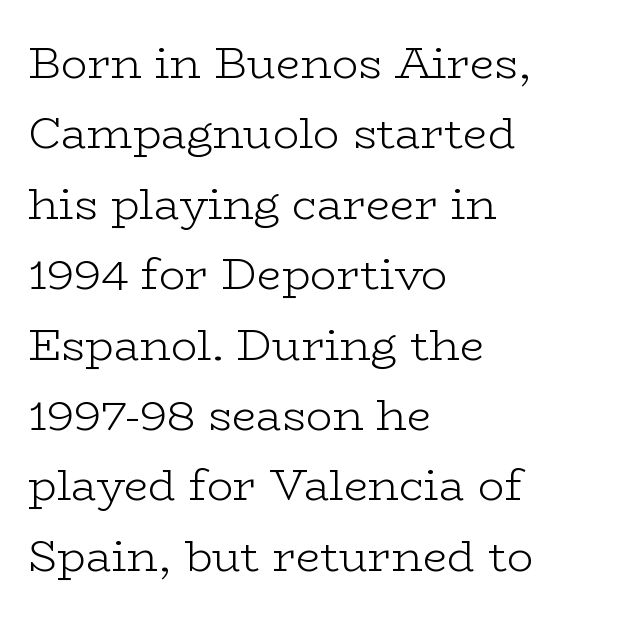
Normally led — the rows are evenly, conventionally spaced. Upright lettering throughout. Clear beneath every line of the passage. Line beginnings align vertically; line endings do not.
